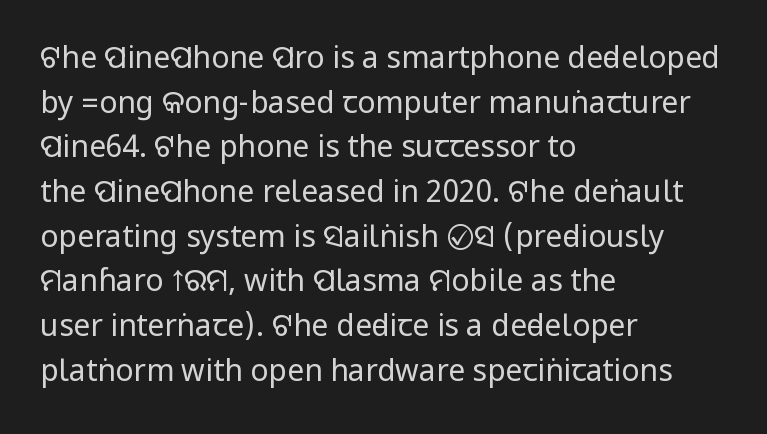
Q: Is the text bold? A: No.
Q: Is the text italic (slanted)? A: No, it is upright.
Q: Is the typeface a serif or a sans-serif typeface? A: Sans-serif.
Q: Is the text underlined? A: No.
Q: How is the paragraph aligned? A: Left-aligned.
Q: Is the spacing between letters normal or unusually wide? A: Normal.
Q: Is the spacing between lines tight, normal or loose? A: Normal.
Q: Width (condensed, normal, or wide)? A: Condensed.
Q: Stroke contrast? A: Low.
